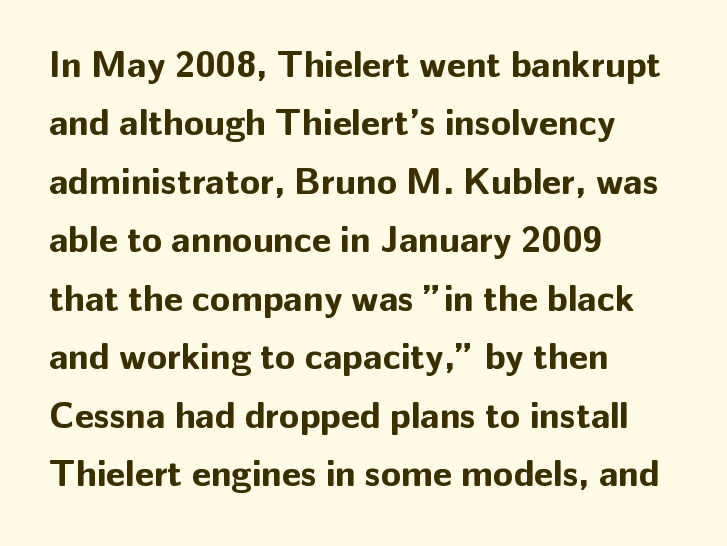
The image shows 37 px bold sans-serif type, upright; set left-aligned, normal line spacing (1.58x), normal letter spacing, not underlined; low stroke contrast and a medium x-height.
